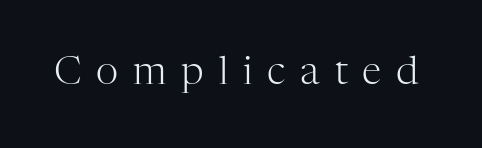
Q: Is the text bold? A: No.
Q: Is the text italic (slanted)? A: No, it is upright.
Q: Is the typeface a serif or a sans-serif typeface? A: Serif.
Q: Is the text underlined? A: No.
Q: Is the spacing between letters normal or unusually wide? A: Unusually wide.
Q: Width (condensed, normal, or wide)? A: Normal.
Q: Stroke contrast? A: High.
Q: x-height? A: Medium.
Q: Monospaced? A: No.
